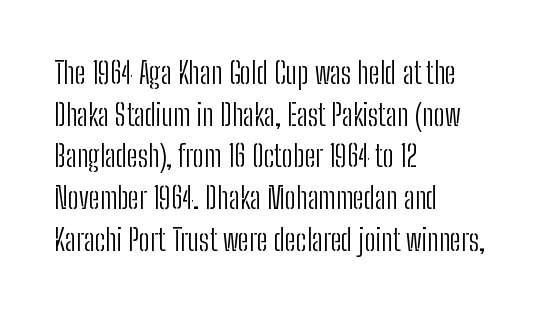
{"serif": "no", "italic": "no", "bold": "no", "weight": "light", "width": "condensed", "stroke_contrast": "low", "x_height": "medium", "monospaced": "no", "underline": "no", "align": "left", "line_spacing": "normal", "line_spacing_ratio": 1.39, "letter_spacing": "normal", "letter_spacing_em": 0.0, "glyph_px": 30}
